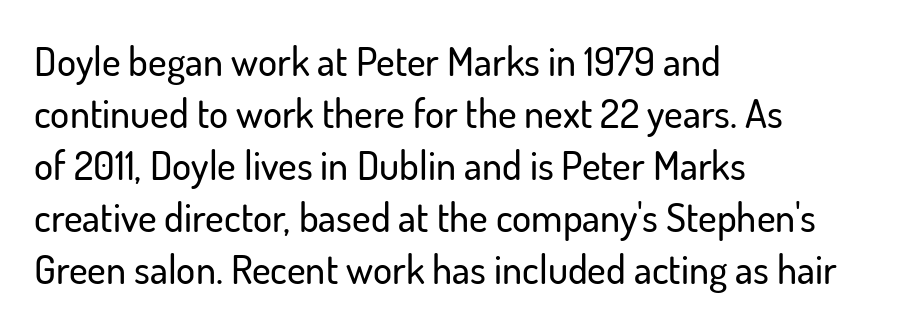
Students, note that the glyphs here touch the page at normal intervals. A typesetter would call this proportional, since set widths differ per character. This rendering employs a face without finishing strokes, i.e., a sans-serif. All the whitespace from short lines collects on the right. Evenly set lines give the paragraph a standard silhouette.
